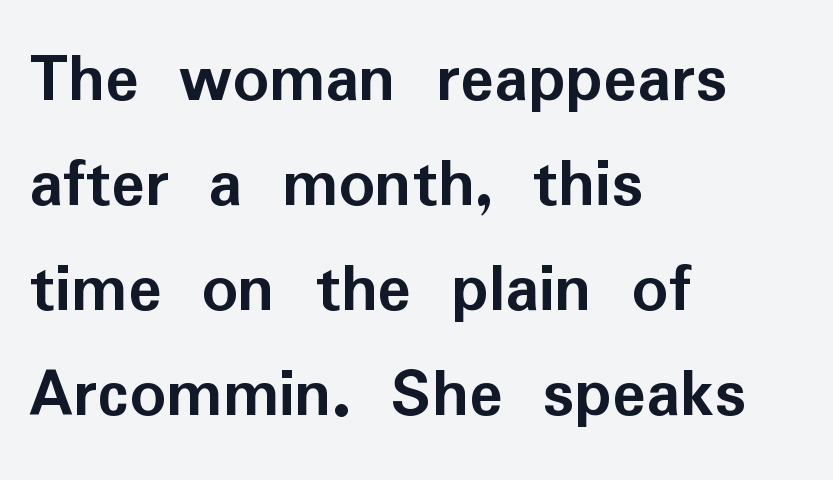
Q: Is the text bold? A: Yes.
Q: Is the text italic (slanted)? A: No, it is upright.
Q: Is the typeface a serif or a sans-serif typeface? A: Sans-serif.
Q: Is the text underlined? A: No.
Q: How is the paragraph aligned? A: Left-aligned.
Q: Is the spacing between letters normal or unusually wide? A: Normal.
Q: Is the spacing between lines tight, normal or loose? A: Normal.
Q: Width (condensed, normal, or wide)? A: Normal.
Q: Stroke contrast? A: Low.
Q: x-height? A: Medium.
Q: Monospaced? A: No.
